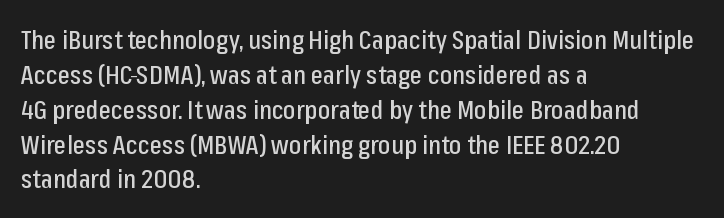
{"italic": "no", "underline": "no", "align": "left", "line_spacing": "normal", "line_spacing_ratio": 1.34, "letter_spacing": "normal", "letter_spacing_em": 0.0, "glyph_px": 26}
